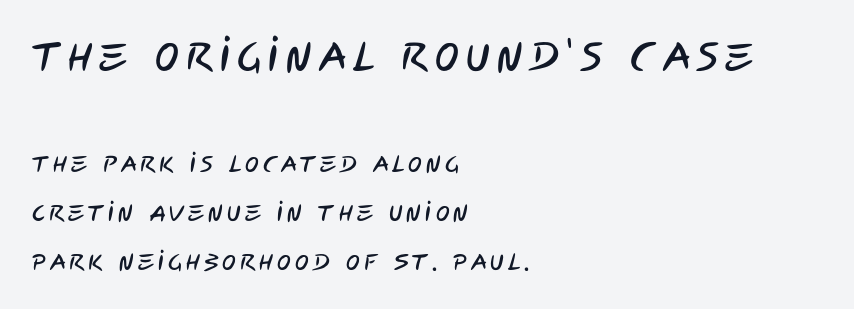
Short and long lines alike share a common starting point at left. The letters carry no serifs — their stems end cleanly without finishing strokes. Airy leading. The zone under the glyphs is completely vacant. The emphasis by scale lands on block number one, above.
